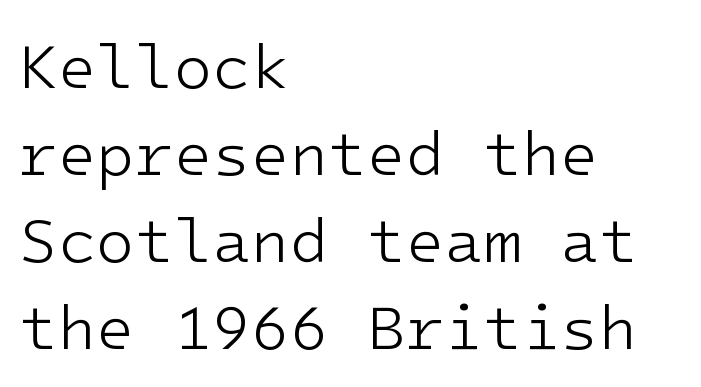
{"serif": "no", "italic": "no", "bold": "no", "weight": "light", "width": "normal", "stroke_contrast": "low", "x_height": "medium", "underline": "no", "align": "left", "line_spacing": "normal", "line_spacing_ratio": 1.38, "letter_spacing": "normal", "letter_spacing_em": 0.0, "glyph_px": 63}
